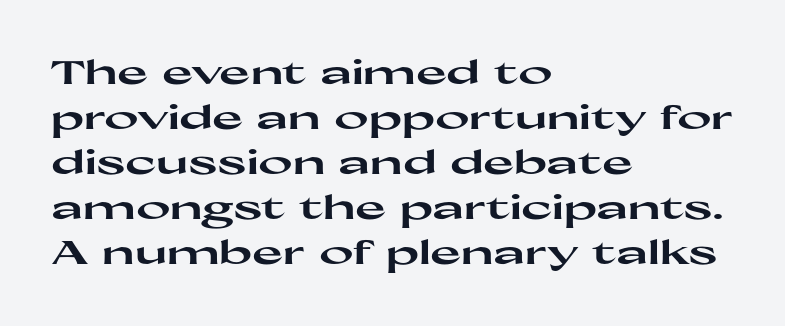
The image shows 33 px heavy, wide sans-serif type, upright; set left-aligned, normal line spacing (1.36x), normal letter spacing, not underlined; high stroke contrast and a medium x-height.
